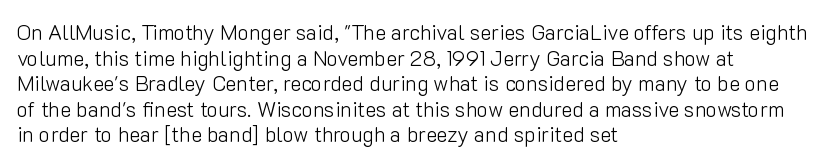
Q: Is the text bold? A: No.
Q: Is the text italic (slanted)? A: No, it is upright.
Q: Is the text underlined? A: No.
Q: How is the paragraph aligned? A: Left-aligned.
Q: Is the spacing between letters normal or unusually wide? A: Normal.
